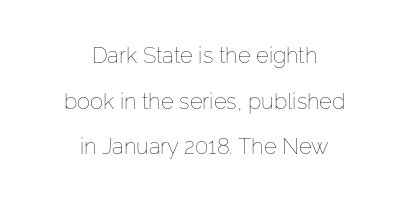
Q: Is the text bold? A: No.
Q: Is the text italic (slanted)? A: No, it is upright.
Q: Is the text underlined? A: No.
Q: How is the paragraph aligned? A: Centered.
Q: Is the spacing between letters normal or unusually wide? A: Normal.
Q: Is the spacing between lines tight, normal or loose? A: Loose.
